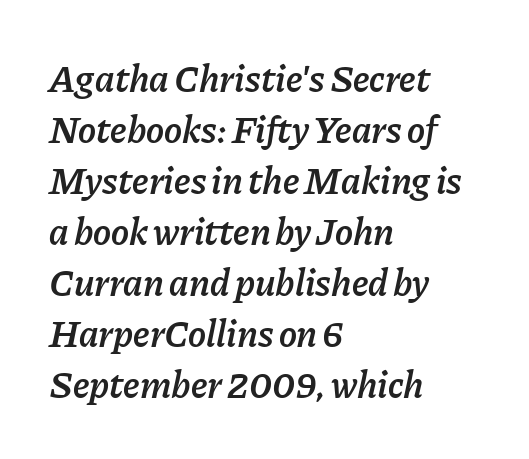
The image shows 38 px semibold type, italic (leaning right); set left-aligned, normal line spacing (1.34x), normal letter spacing, not underlined; low stroke contrast and a medium x-height.
